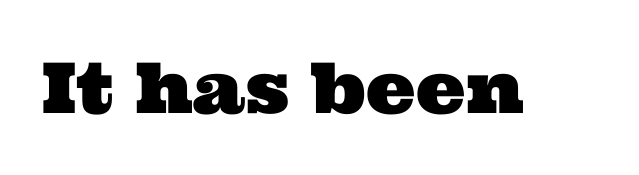
The zone under the glyphs is completely vacant. This sample has the flowing, uneven cadence of proportional lettering. Observe the serifs anchoring each vertical stroke in this sample. Tracking value appears to be zero — textbook default spacing.
